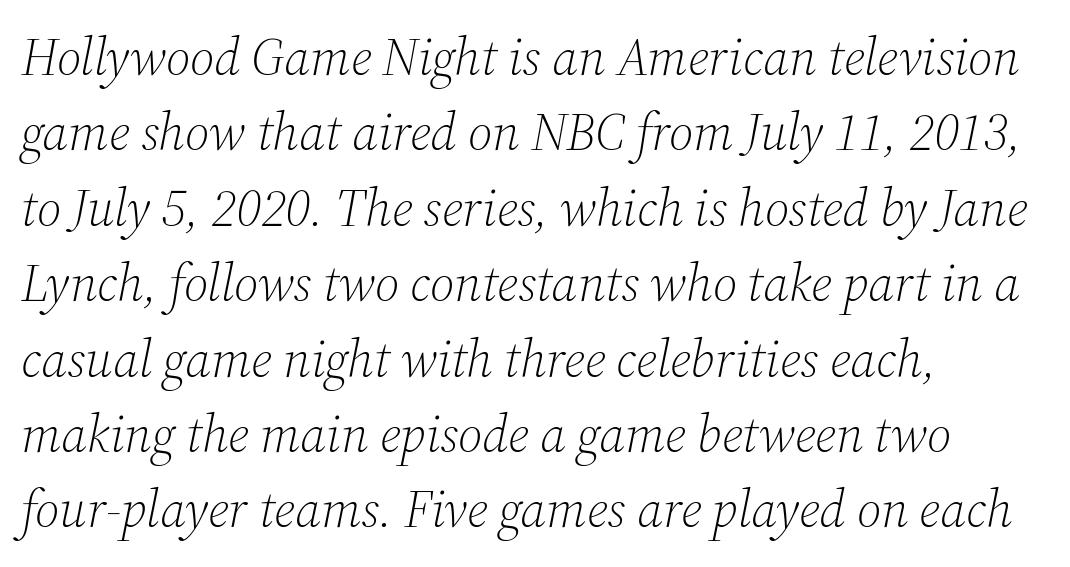
Lines of text with bare space underneath. The face used here is rendered with its standard letterfit. Proportional: the letters do not fall into vertical columns. The vertical gap from one line to the next is medium.
